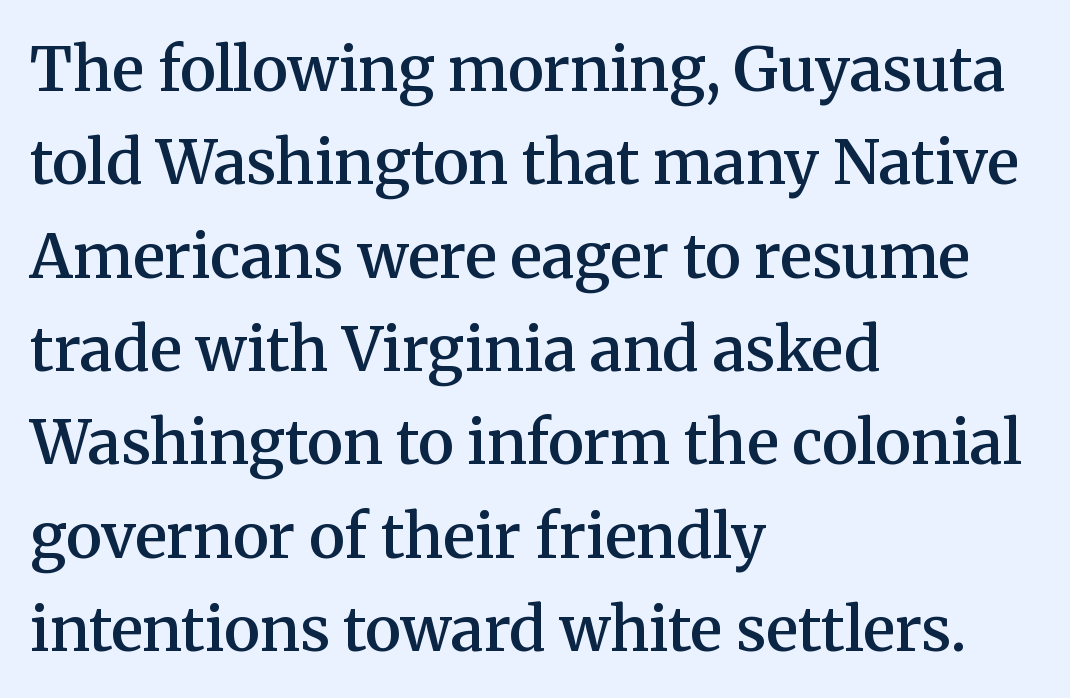
{"serif": "yes", "italic": "no", "bold": "semi", "weight": "semibold", "width": "normal", "stroke_contrast": "medium", "x_height": "medium", "monospaced": "no", "underline": "no", "align": "left", "line_spacing": "normal", "line_spacing_ratio": 1.53, "letter_spacing": "normal", "letter_spacing_em": 0.0, "glyph_px": 61}
